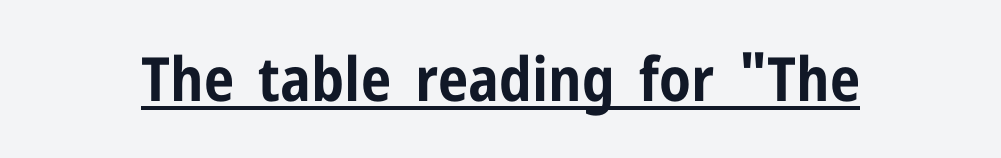
{"serif": "no", "italic": "no", "bold": "yes", "weight": "bold", "width": "condensed", "stroke_contrast": "low", "x_height": "medium", "monospaced": "no", "underline": "yes", "letter_spacing": "normal", "letter_spacing_em": 0.0, "glyph_px": 61}
